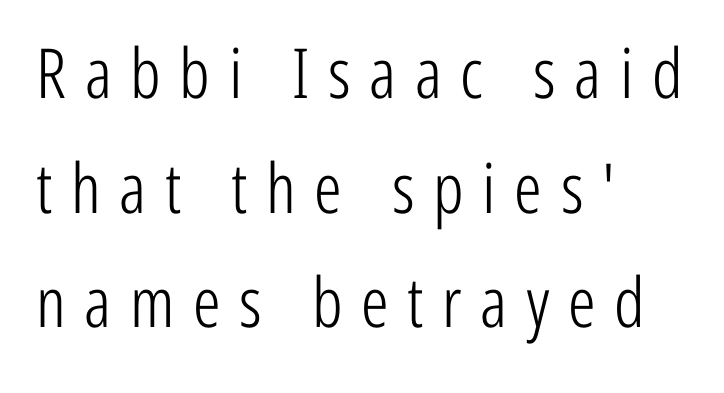
The image shows 69 px light, condensed sans-serif type, upright; set left-aligned, normal line spacing (1.66x), unusually wide letter spacing (+0.27 em), not underlined; low stroke contrast and a medium x-height.
